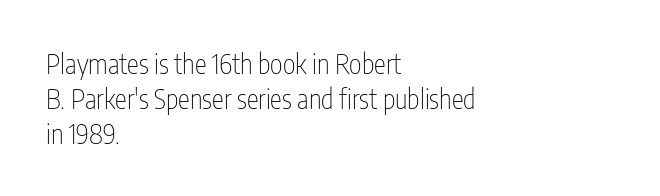
The image shows 27 px text type, upright; set left-aligned, normal line spacing (1.29x), normal letter spacing, not underlined.
